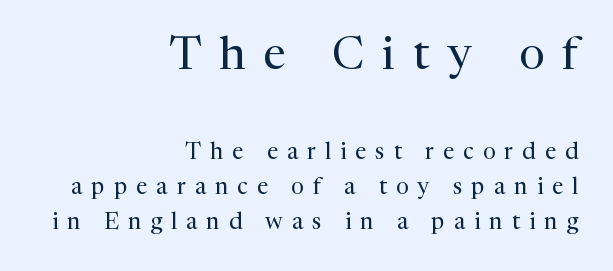
Q: Is the text bold? A: No.
Q: Is the text italic (slanted)? A: No, it is upright.
Q: Is the typeface a serif or a sans-serif typeface? A: Serif.
Q: Is the text underlined? A: No.
Q: How is the paragraph aligned? A: Right-aligned.
Q: Is the spacing between letters normal or unusually wide? A: Unusually wide.
Q: Is the spacing between lines tight, normal or loose? A: Normal.
Q: Which block of text is set in a larger size, the first (top) or the second (bottom)? A: The first (top) one.
Q: Width (condensed, normal, or wide)? A: Normal.
Q: Stroke contrast? A: Medium.
Q: x-height? A: Medium.
Q: Monospaced? A: No.
